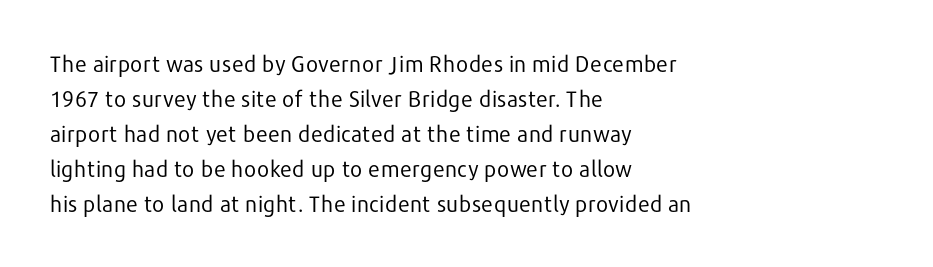
The image shows 22 px text type, upright; set left-aligned, normal line spacing (1.59x), normal letter spacing, not underlined.
